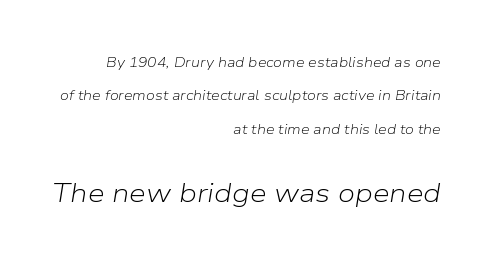
In CSS terms this would be text-align: right. A light-to-regular cut is what we see here. How would I describe the line gaps? Wide and relaxed. You can tell it's italic because the verticals aren't actually vertical. Words appear dense and cohesive because spacing is normal.
